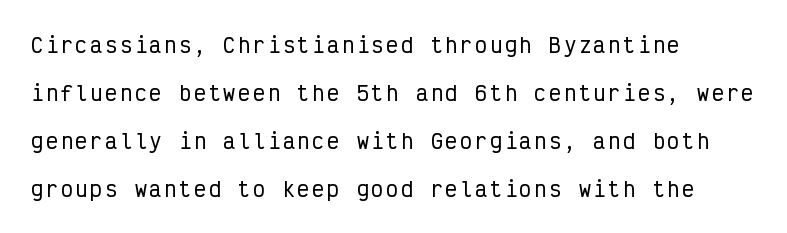
Q: Is the text italic (slanted)? A: No, it is upright.
Q: Is the text underlined? A: No.
Q: How is the paragraph aligned? A: Left-aligned.
Q: Is the spacing between lines tight, normal or loose? A: Loose.
